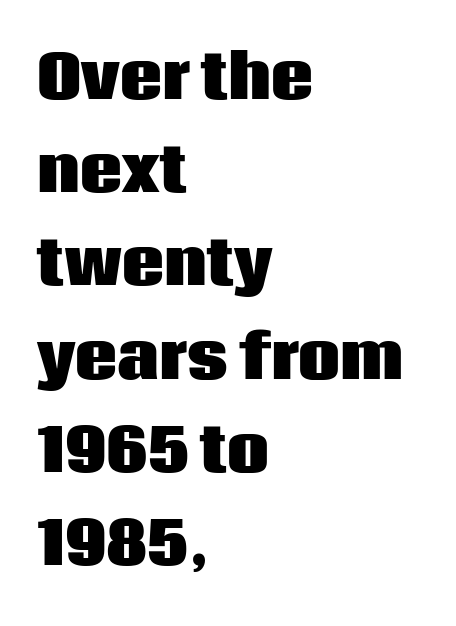
The image shows 59 px heavy sans-serif type, upright; set left-aligned, normal line spacing (1.58x), normal letter spacing, not underlined; low stroke contrast and a large x-height.
